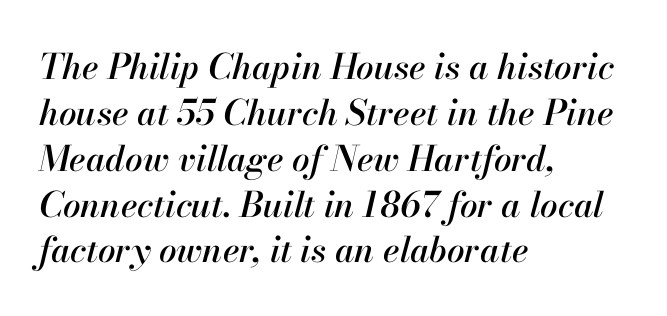
The image shows 35 px text type, italic (leaning right); set left-aligned, normal line spacing (1.31x), normal letter spacing, not underlined; high stroke contrast and a small x-height.
